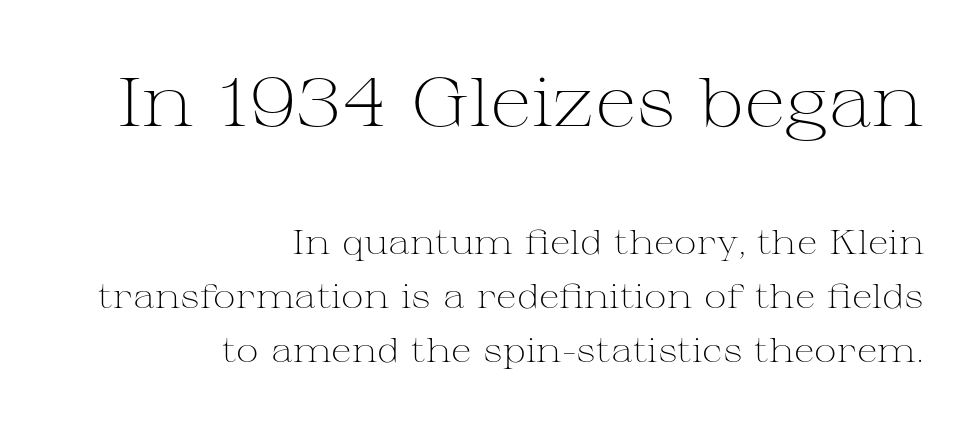
{"serif": "yes", "italic": "no", "bold": "no", "weight": "light", "width": "wide", "stroke_contrast": "medium", "x_height": "medium", "monospaced": "no", "underline": "no", "align": "right", "line_spacing": "normal", "line_spacing_ratio": 1.58, "letter_spacing": "normal", "letter_spacing_em": 0.0, "larger_block": "first", "size_ratio": 2.03, "glyph_px": 69}
